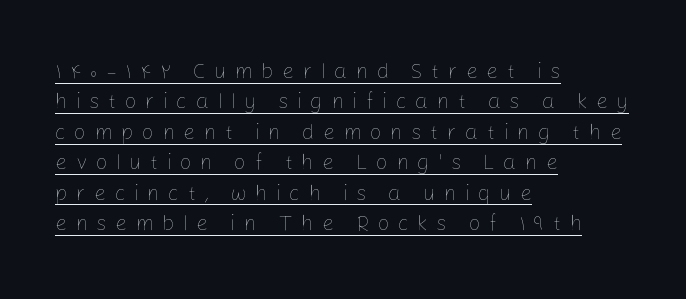
{"italic": "no", "bold": "no", "underline": "yes", "align": "left", "line_spacing": "normal", "line_spacing_ratio": 1.45, "letter_spacing": "wide", "letter_spacing_em": 0.4, "glyph_px": 21}
